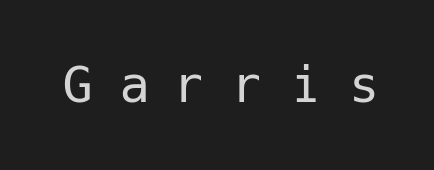
{"serif": "no", "italic": "no", "bold": "no", "weight": "regular", "width": "normal", "stroke_contrast": "low", "x_height": "medium", "underline": "no", "letter_spacing": "wide", "letter_spacing_em": 0.44, "glyph_px": 61}
